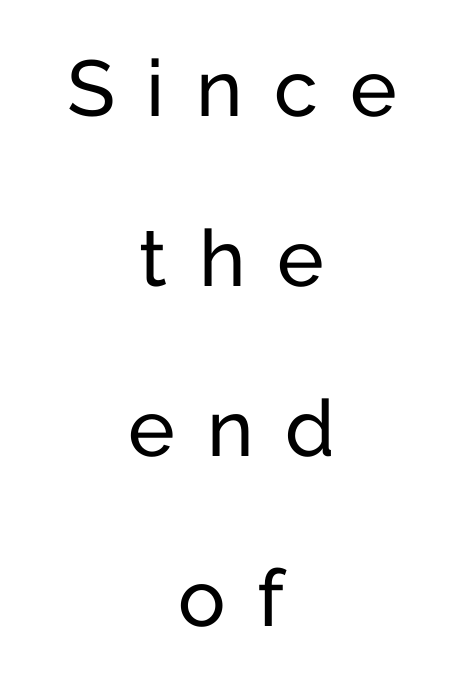
Anything drawn beneath the words? Only blank space. Leftover space on each line is divided equally before and after the words. The tracking jumps out immediately: characters are airy and widely separated. The specimen reads as upright at a glance.
